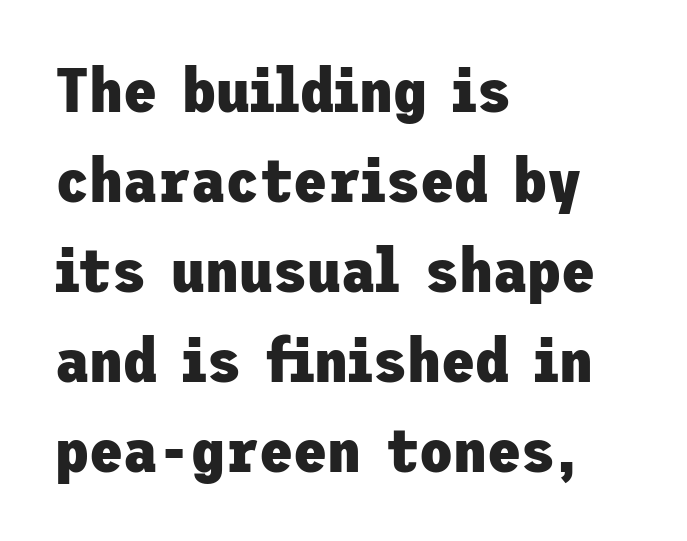
Upright lettering throughout. Honestly, the row spacing looks completely unremarkable. This is heavy type, rendered in bold. If you drew a ruler down the left edge, every line would touch it. Compared with typical body copy, the letter spacing here is the same. The characters display no serif detailing; their extremities are plain.
